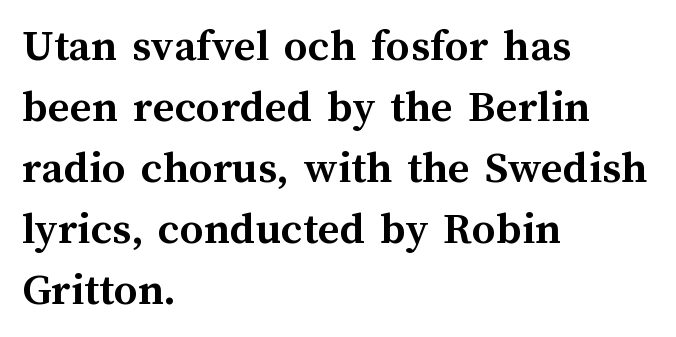
{"italic": "no", "bold": "yes", "weight": "semibold", "width": "normal", "stroke_contrast": "medium", "x_height": "medium", "monospaced": "no", "underline": "no", "align": "left", "line_spacing": "normal", "line_spacing_ratio": 1.3, "letter_spacing": "normal", "letter_spacing_em": 0.0, "glyph_px": 47}
